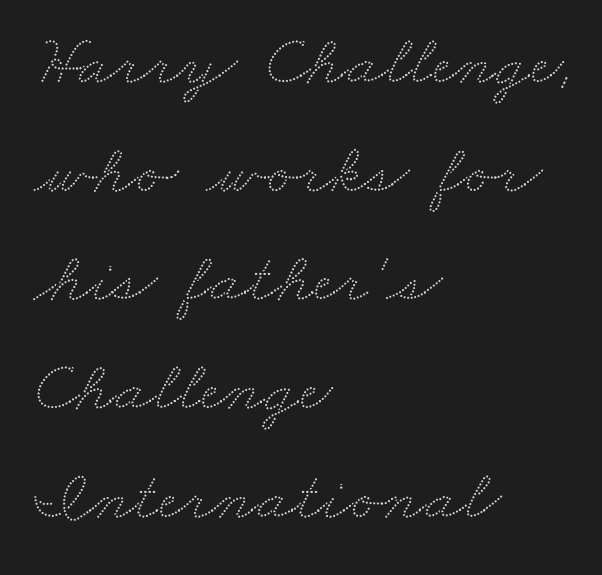
The image shows 71 px wide type; set left-aligned, normal line spacing (1.53x), normal letter spacing, not underlined; low stroke contrast and a small x-height.
